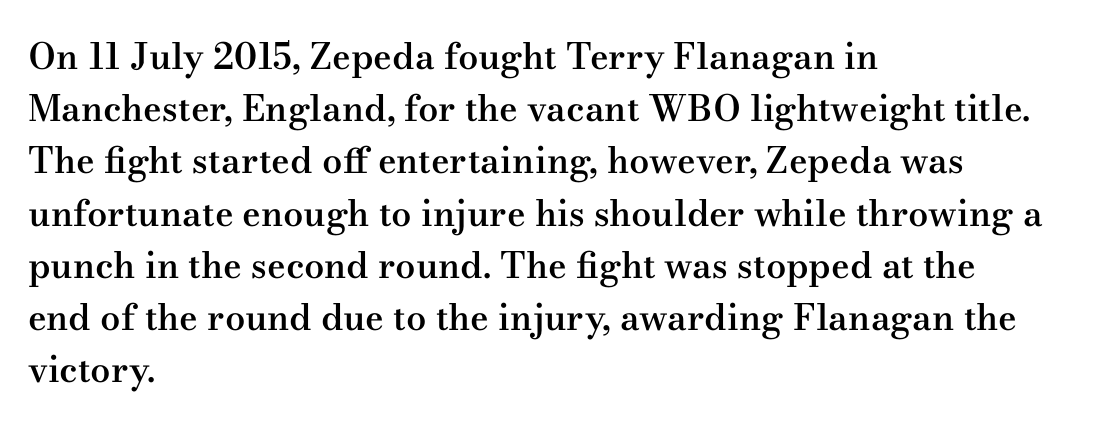
The face used here is proportionally spaced, like ordinary book or web type. Regarding leading, the lines here are spaced in the standard way. Letter spacing: default. Italic: no, the glyphs are upright roman.
